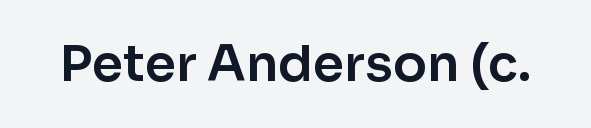
Q: Is the text italic (slanted)? A: No, it is upright.
Q: Is the typeface a serif or a sans-serif typeface? A: Sans-serif.
Q: Is the text underlined? A: No.
Q: Is the spacing between letters normal or unusually wide? A: Normal.
Q: Width (condensed, normal, or wide)? A: Normal.
Q: Stroke contrast? A: Low.
Q: x-height? A: Medium.
Q: Monospaced? A: No.
